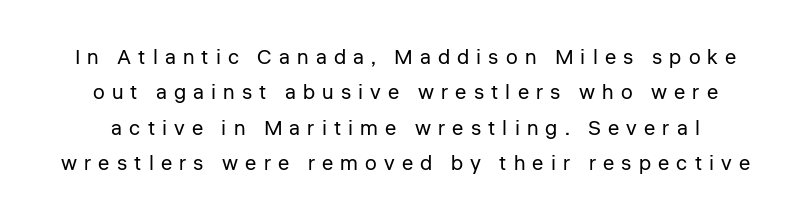
{"italic": "no", "bold": "no", "underline": "no", "line_spacing": "normal", "line_spacing_ratio": 1.68, "letter_spacing": "wide", "letter_spacing_em": 0.34, "glyph_px": 21}
